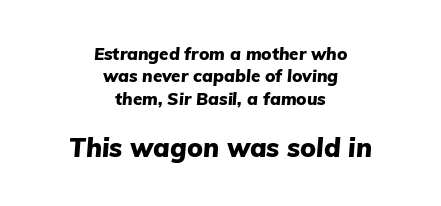
Characters follow at the spacing the type designer built in. Alignment: centered. Stroke thickness is high; the sample reads as a true bold. Scale increases going downward across the two blocks. Evenly set lines give the paragraph a standard silhouette. Italic? Definitely — the glyphs are oblique.
